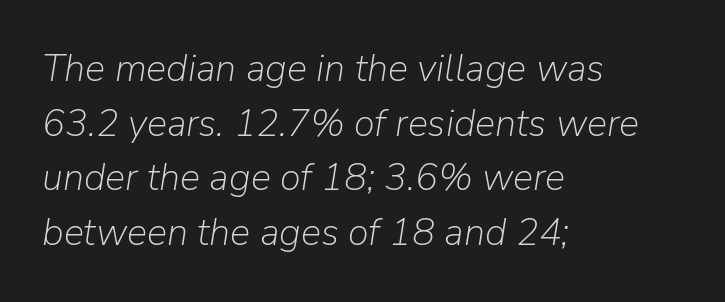
Note the varied advance widths — an 'i' is clearly narrower than an 'm'. Check the space under the baseline: it is left empty. The glyphs look as if they've been sheared to an angle. This rendering leaves character spacing at its baseline value. Caption: multi-line text, flush left, ragged right.
